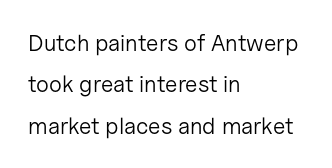
The rendering keeps characters at their native spacing. The lettering holds an erect, upright posture throughout. A light-to-regular cut is what we see here. Casual observation: everything's shoved over to the left. The space directly below the letters is spotless.
